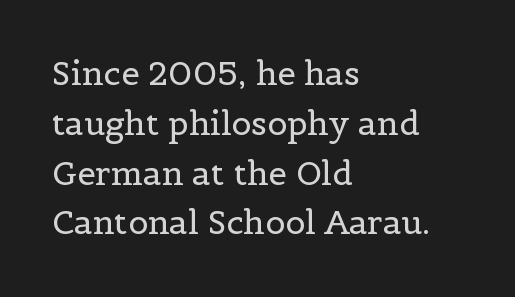
Every stem runs plumb, perpendicular to the baseline. Letters rest on an invisible, unmarked baseline. These lines are composed in type with serifs. Default kerning and tracking; the words read as compact shapes.
